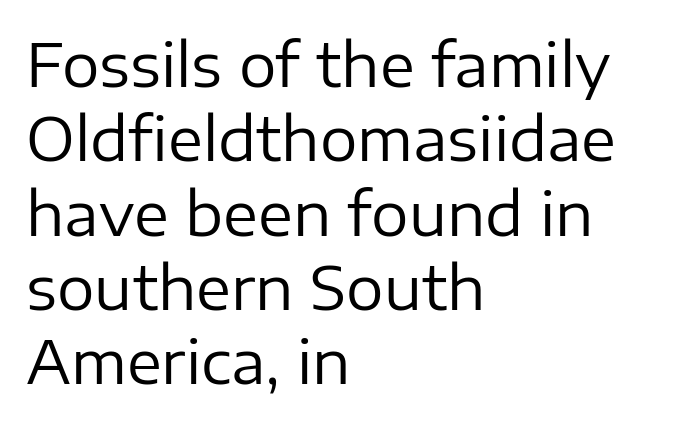
The image shows 59 px regular-weight sans-serif type, upright; set left-aligned, normal line spacing (1.26x), normal letter spacing, not underlined; low stroke contrast and a medium x-height.
